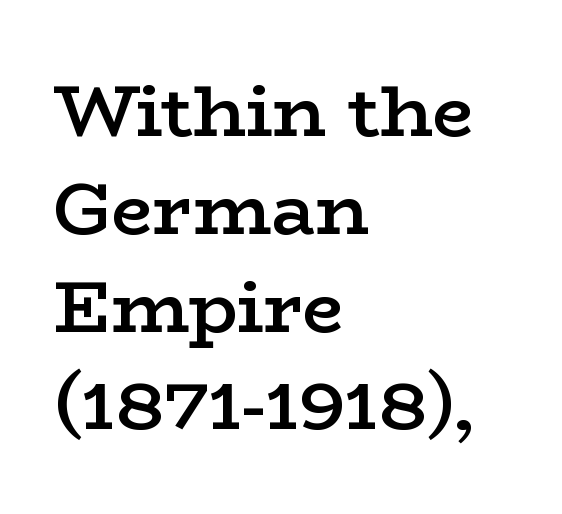
{"serif": "yes", "italic": "no", "bold": "semi", "weight": "semibold", "width": "wide", "stroke_contrast": "low", "x_height": "medium", "monospaced": "no", "underline": "no", "align": "left", "line_spacing": "normal", "line_spacing_ratio": 1.34, "letter_spacing": "normal", "letter_spacing_em": 0.0, "glyph_px": 73}
